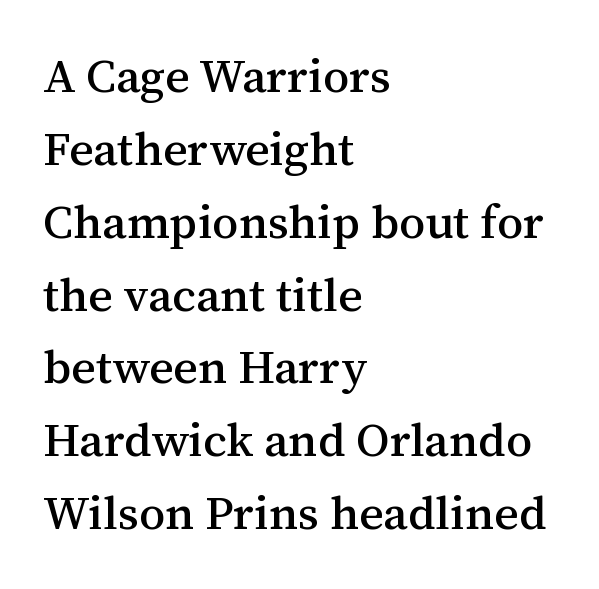
{"serif": "yes", "italic": "no", "width": "normal", "stroke_contrast": "medium", "x_height": "medium", "monospaced": "no", "underline": "no", "align": "left", "line_spacing": "normal", "line_spacing_ratio": 1.55, "letter_spacing": "normal", "letter_spacing_em": 0.0, "glyph_px": 47}
